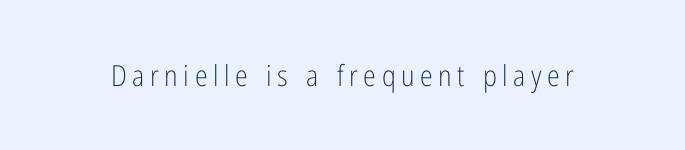
Q: Is the text bold? A: No.
Q: Is the text italic (slanted)? A: No, it is upright.
Q: Is the typeface a serif or a sans-serif typeface? A: Sans-serif.
Q: Is the text underlined? A: No.
Q: Width (condensed, normal, or wide)? A: Condensed.
Q: Stroke contrast? A: Low.
Q: x-height? A: Medium.
Q: Monospaced? A: No.
